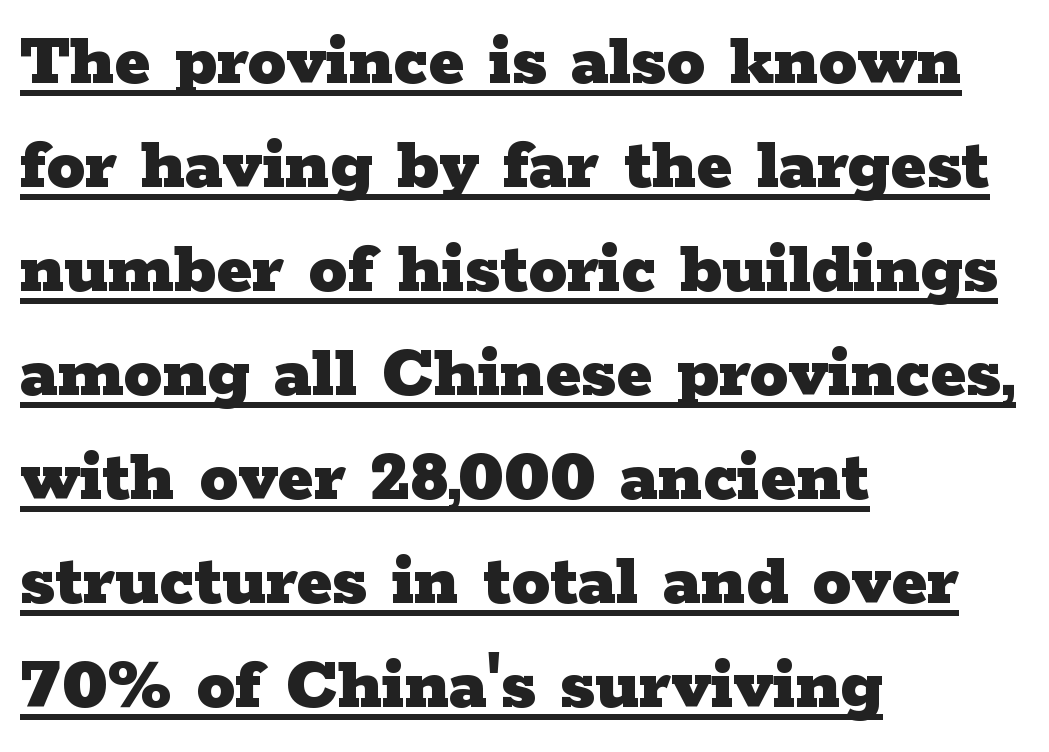
These lines carry a lot of weight — the face is fully bold. The passage shown stacks its lines at a standard gap. The rendering uses natural spacing where letterforms have individual widths. The lines in this sample share a left origin and differ only in where they stop. Students, note that the glyphs here touch the page at normal intervals. Letterform terminals end in serifs throughout the passage.
